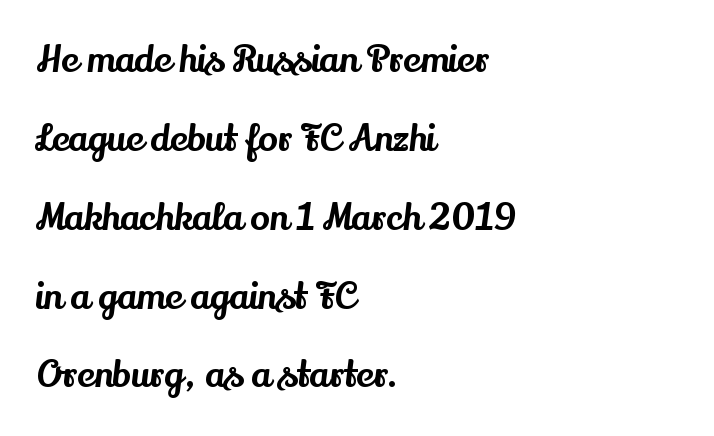
{"serif": "yes", "width": "normal", "stroke_contrast": "medium", "x_height": "small", "monospaced": "no", "underline": "no", "align": "left", "line_spacing": "loose", "line_spacing_ratio": 2.19, "letter_spacing": "normal", "letter_spacing_em": 0.0, "glyph_px": 36}
